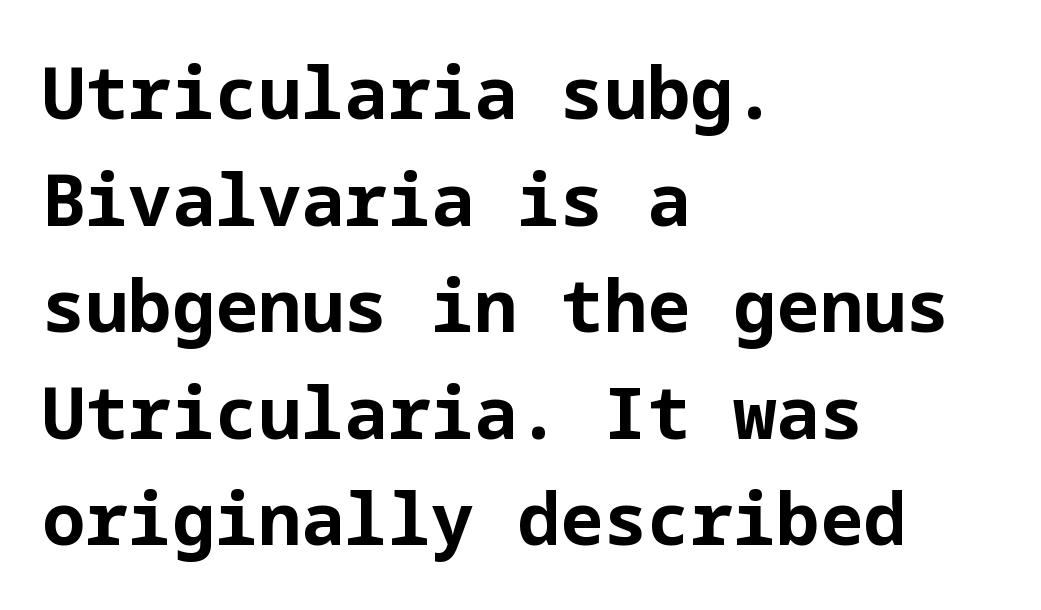
The image shows 72 px bold sans-serif type, upright; set left-aligned, normal line spacing (1.48x), normal letter spacing, not underlined; low stroke contrast and a medium x-height.
